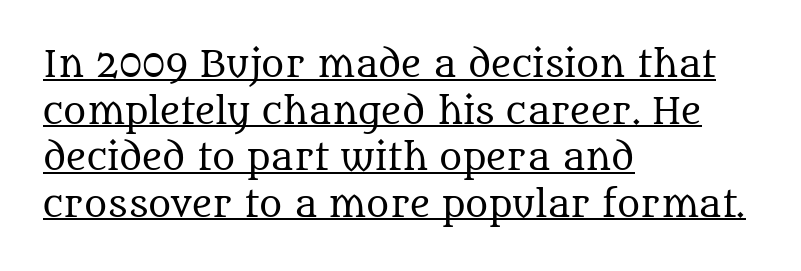
{"serif": "yes", "italic": "no", "bold": "no", "weight": "regular", "width": "normal", "stroke_contrast": "medium", "x_height": "large", "monospaced": "no", "underline": "yes", "align": "left", "line_spacing": "normal", "line_spacing_ratio": 1.33, "letter_spacing": "normal", "letter_spacing_em": 0.0, "glyph_px": 35}
